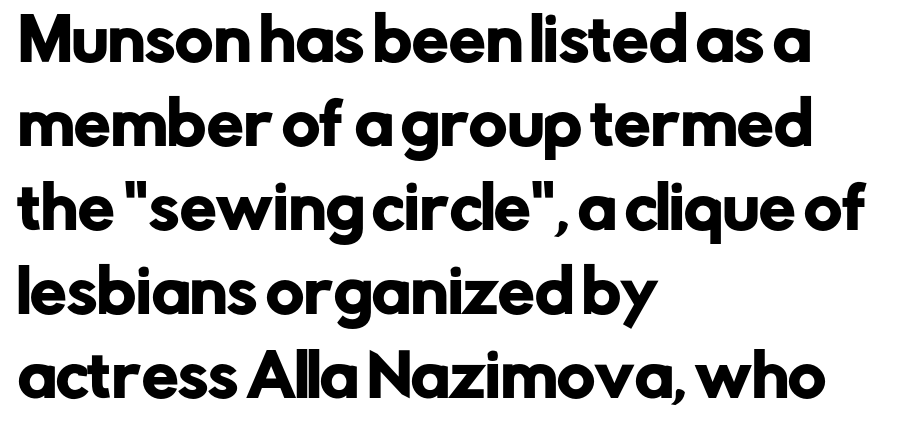
The image shows 58 px sans-serif type, upright; set left-aligned, normal line spacing (1.45x), normal letter spacing, not underlined; low stroke contrast and a medium x-height.
